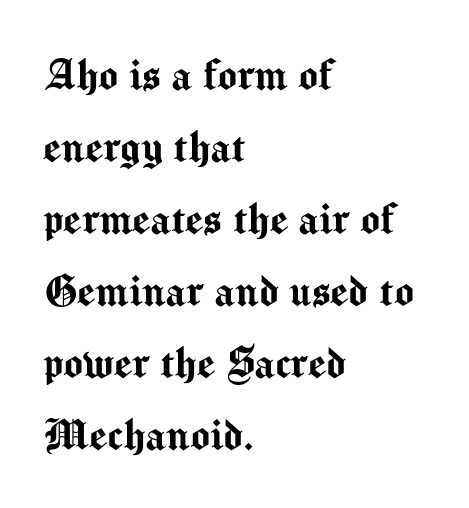
The image shows 51 px sans-serif type, upright; set left-aligned, normal line spacing (1.41x), normal letter spacing, not underlined; medium stroke contrast and a medium x-height.
